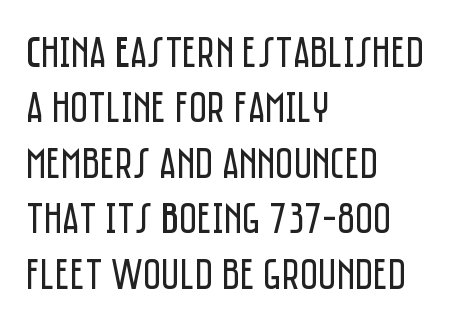
{"serif": "no", "italic": "no", "bold": "no", "weight": "regular", "width": "condensed", "stroke_contrast": "low", "x_height": "large", "monospaced": "no", "underline": "no", "align": "left", "line_spacing": "normal", "line_spacing_ratio": 1.26, "letter_spacing": "normal", "letter_spacing_em": 0.0, "glyph_px": 44}
